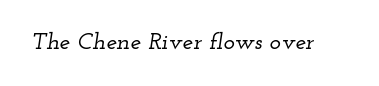
The image shows 24 px text type, italic (leaning right); set normal letter spacing, not underlined.
